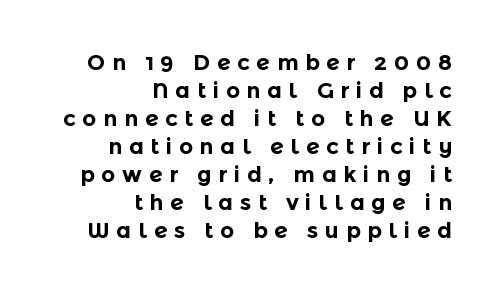
{"italic": "no", "bold": "yes", "underline": "no", "align": "right", "line_spacing": "normal", "line_spacing_ratio": 1.27, "letter_spacing": "wide", "letter_spacing_em": 0.3, "glyph_px": 22}
